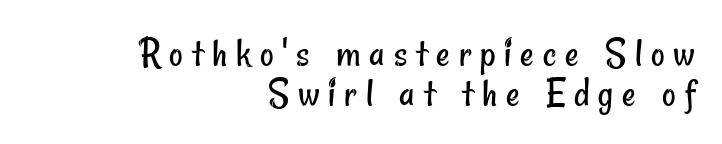
How would I describe the line gaps? Narrow and economical. These glyphs show unthickened strokes, regular width or finer. Is this a fixed-width face? No — the glyphs have proportional, varying widths. I'd call this a sans setting — the letters go barefoot. Horizontal alignment here is rightward, an uncommon choice for prose.
